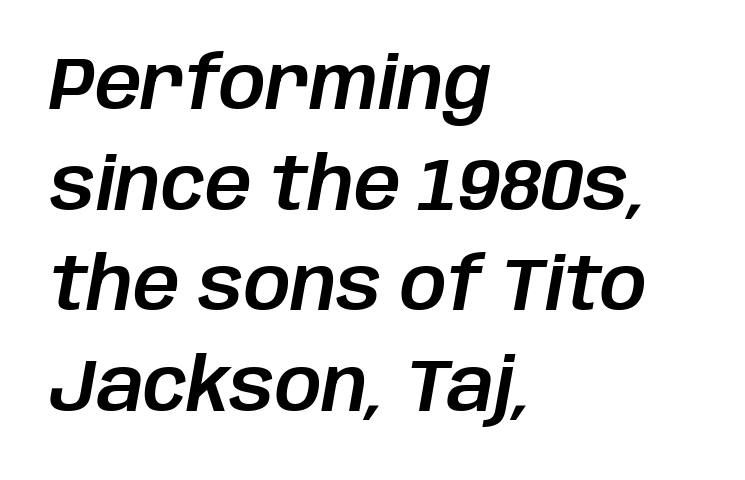
Q: Is the text italic (slanted)? A: Yes, it leans right by about 10 degrees.
Q: Is the text underlined? A: No.
Q: How is the paragraph aligned? A: Left-aligned.
Q: Is the spacing between letters normal or unusually wide? A: Normal.
Q: Is the spacing between lines tight, normal or loose? A: Normal.
Q: Width (condensed, normal, or wide)? A: Normal.
Q: Stroke contrast? A: Low.
Q: x-height? A: Large.
Q: Monospaced? A: No.
